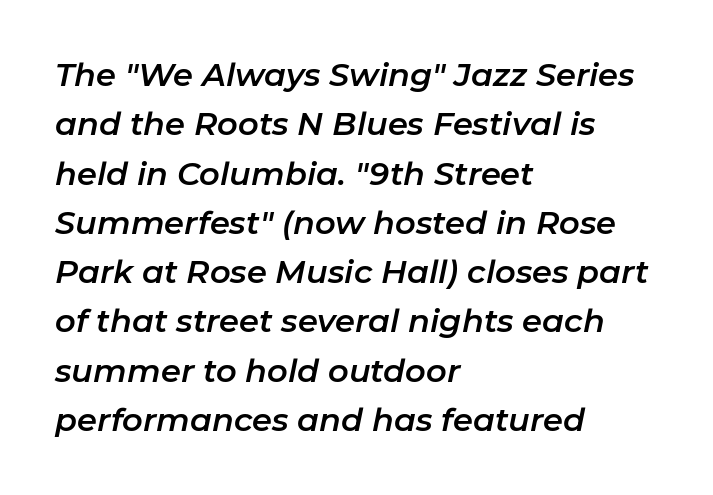
Every row of glyphs begins at an identical x-position on the left. Glyph-to-glyph distance matches everyday printed text. Is this a fixed-width face? No — the glyphs have proportional, varying widths. Type without underlining. Rows of type keep a routine distance in the vertical direction.
